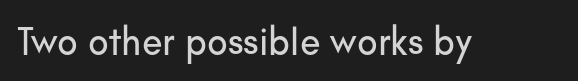
The image shows 38 px sans-serif type, upright; set normal letter spacing, not underlined; low stroke contrast and a small x-height.
